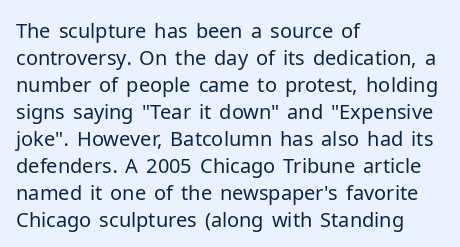
The image shows 20 px text type, upright; set left-aligned, normal line spacing (1.35x), normal letter spacing, not underlined.
